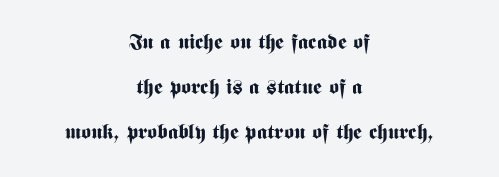
The image shows 21 px bold type, upright; set centered, loose line spacing (2.14x), normal letter spacing, not underlined.
